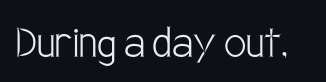
Q: Is the text bold? A: No.
Q: Is the text italic (slanted)? A: No, it is upright.
Q: Is the typeface a serif or a sans-serif typeface? A: Sans-serif.
Q: Is the text underlined? A: No.
Q: Is the spacing between letters normal or unusually wide? A: Normal.
Q: Width (condensed, normal, or wide)? A: Condensed.
Q: Stroke contrast? A: Low.
Q: x-height? A: Large.
Q: Monospaced? A: No.
